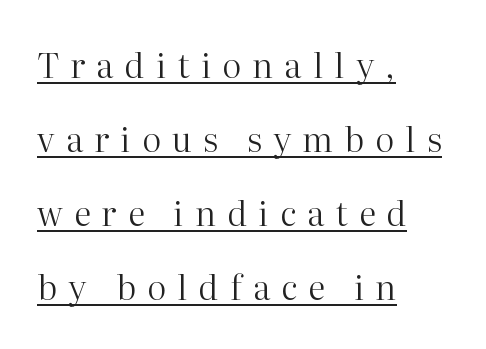
The designer dialed line spacing up above the default. Each letter keeps its own natural width here, so spacing adapts to shape. The typeface has the unassuming heft of standard copy or less. Letterform terminals end in serifs throughout the passage. Do the letters lean? They stand straight.
